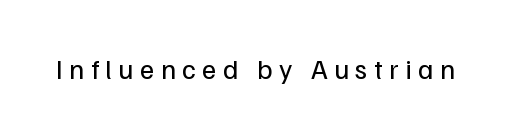
The typography opts for an upright posture over an oblique one. Lines of text with bare space underneath. Looks like regular typesetting: each glyph gets only the width it needs. No extra ink here — the face is not bold.
